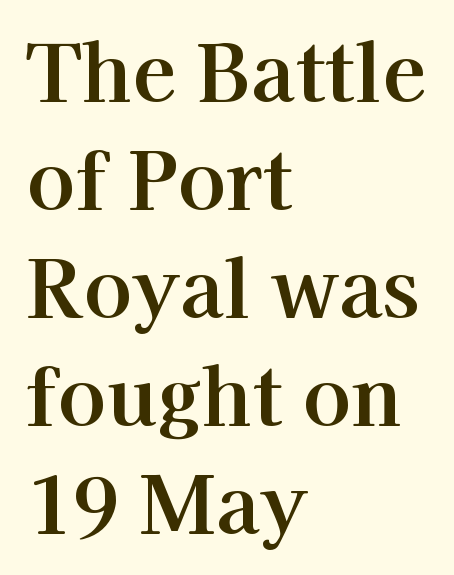
Where is the straight margin? On the left. The type family on display is of the serif kind. The font's upright variant was chosen for this text. If you measured baseline to baseline, you'd find a middling distance.
